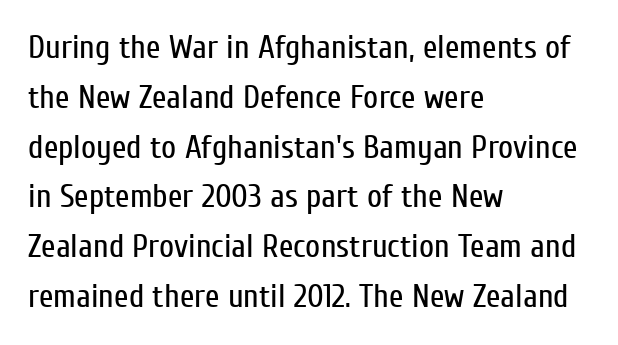
The image shows 33 px regular-weight, condensed sans-serif type, upright; set left-aligned, normal line spacing (1.51x), normal letter spacing, not underlined; low stroke contrast and a medium x-height.
